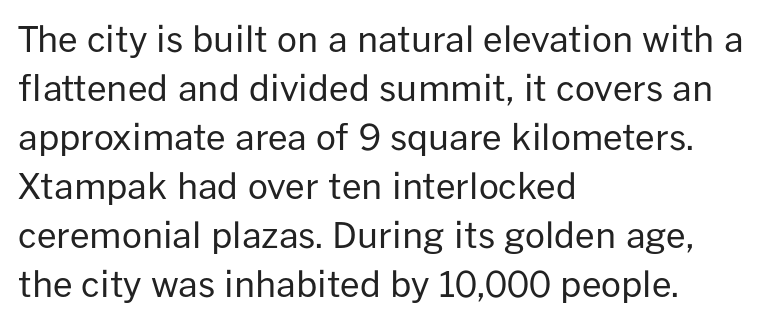
The text was rendered using a sans face with plain stroke endings. Words appear dense and cohesive because spacing is normal. This sample has the flowing, uneven cadence of proportional lettering. Every character sits straight up, as roman type does.
